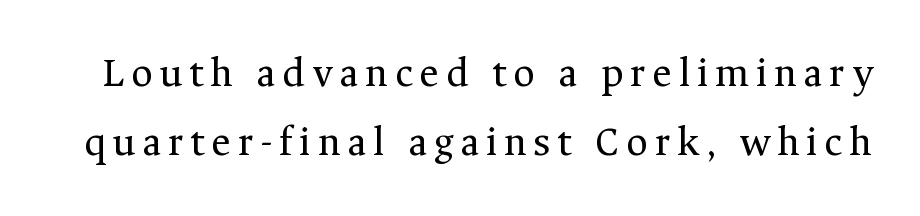
No word sits above an underline. Each letter keeps its own natural width here, so spacing adapts to shape. Type style note: has serifs. The space between consecutive lines is moderate. Posture: upright roman. Think standard paragraph weight, or any step lighter than that.
